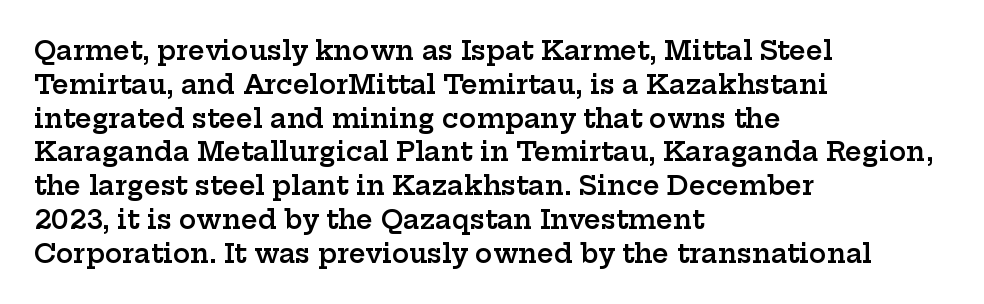
Look at the tracking — it's just the regular setting, nothing added. Line starts are locked; line ends wander. No word sits above an underline. The sample has been set in demibold, a notch under bold.
